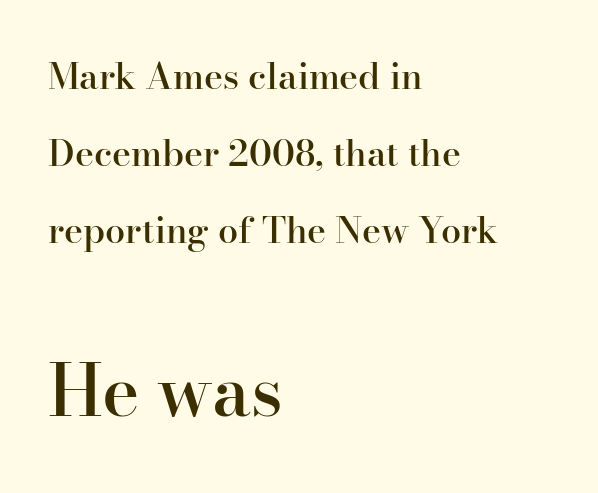
Q: Is the text bold? A: Semi-bold.
Q: Is the text italic (slanted)? A: No, it is upright.
Q: Is the typeface a serif or a sans-serif typeface? A: Serif.
Q: Is the text underlined? A: No.
Q: How is the paragraph aligned? A: Left-aligned.
Q: Is the spacing between letters normal or unusually wide? A: Normal.
Q: Is the spacing between lines tight, normal or loose? A: Loose.
Q: Which block of text is set in a larger size, the first (top) or the second (bottom)? A: The second (bottom) one.
Q: Width (condensed, normal, or wide)? A: Normal.
Q: Stroke contrast? A: High.
Q: x-height? A: Small.
Q: Monospaced? A: No.
